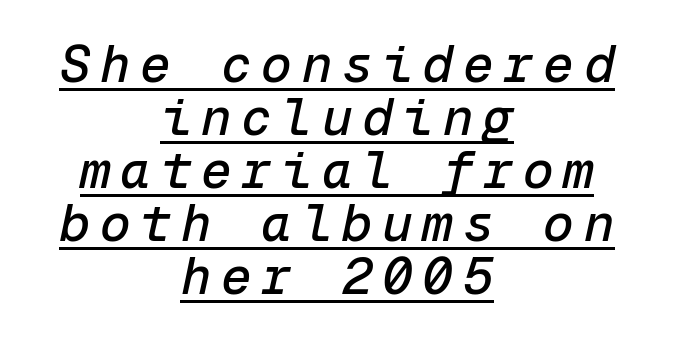
Note the uniform advance width — an 'i' takes as much space as an 'm'. Line spacing here is tight. Reading down the block, each line starts at a different indent, mirrored at its end. Yep, that's italic — everything's leaning. The rendered words wear a rule along their underside.
